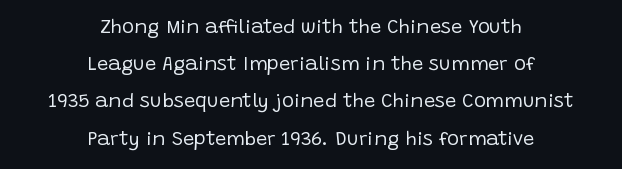
Characters remain perfectly vertical along every line. The letterforms sit at book weight or below. The passage shown has conventional tracking throughout. Plain, unruled lines of type. The setting favours the middle, as headings and verse often do.
